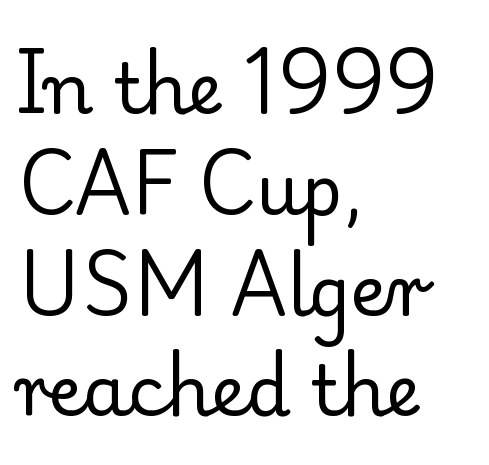
The image shows 70 px regular-weight serif type, upright; set left-aligned, normal line spacing (1.44x), normal letter spacing, not underlined; low stroke contrast and a small x-height.
